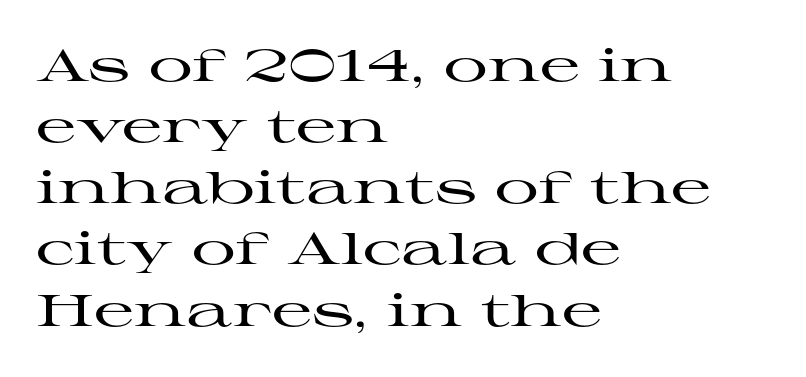
Notice how the stems are strictly vertical — no italics here. Beneath every word, the page is bare. Horizontal bands of white between lines are of average thickness. The letters advance in unequal steps, a hallmark of proportional type. Tracking here is standard; glyphs follow each other at the usual distance.
